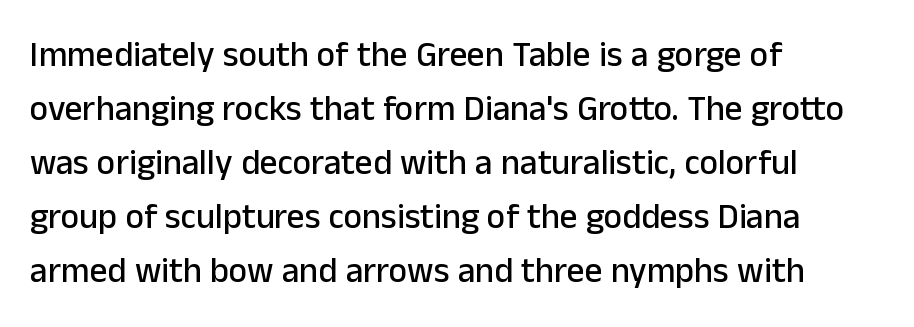
Compared with typical paragraphs, the rows here are spaced about the same. Beneath every word, the page is bare. I'd call this a sans setting — the letters go barefoot. In terms of posture, this sample is upright. Varying glyph widths throughout — classic text-font behaviour.
